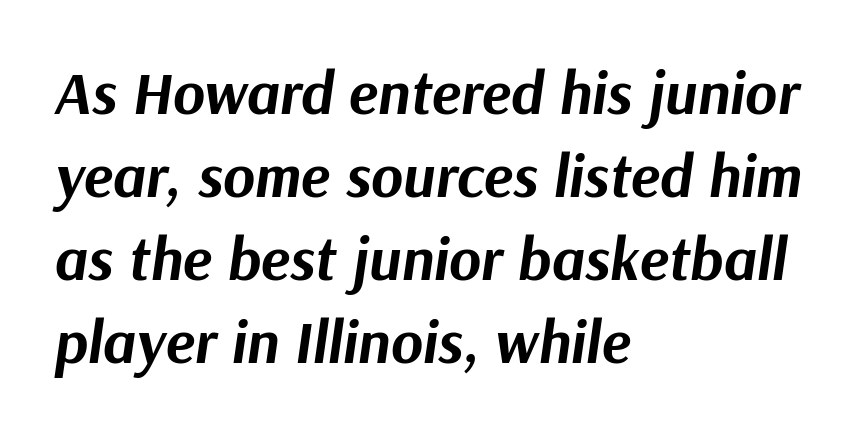
Q: Is the text bold? A: Yes.
Q: Is the text italic (slanted)? A: Yes, it leans right by about 9 degrees.
Q: Is the text underlined? A: No.
Q: How is the paragraph aligned? A: Left-aligned.
Q: Is the spacing between letters normal or unusually wide? A: Normal.
Q: Is the spacing between lines tight, normal or loose? A: Normal.
Q: Width (condensed, normal, or wide)? A: Normal.
Q: Stroke contrast? A: Medium.
Q: x-height? A: Medium.
Q: Monospaced? A: No.
